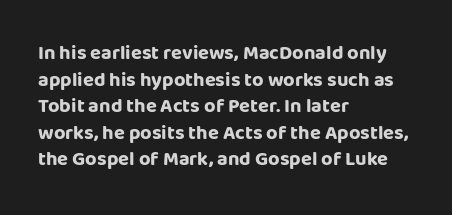
The image shows 20 px bold type, upright; set left-aligned, normal line spacing (1.33x), normal letter spacing, not underlined.
